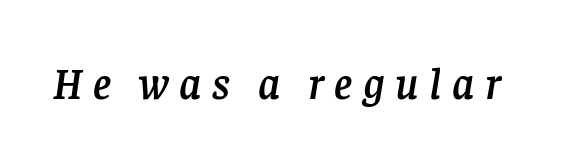
Is this a fixed-width face? No — the glyphs have proportional, varying widths. A bare baseline throughout the passage. Compared with ordinary roman type, these characters are visibly tilted. Words appear elongated and porous because spacing is wide.
